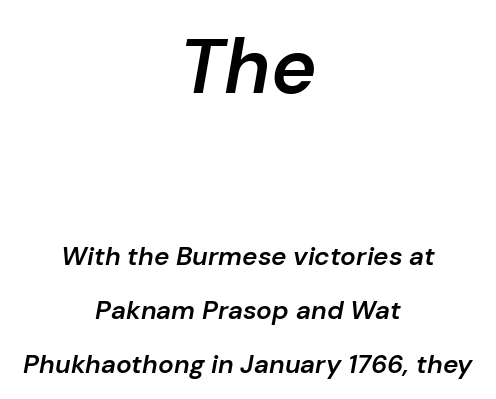
{"italic": "yes", "lean": "right", "slant_degrees": 10, "bold": "semi", "weight": "semibold", "width": "normal", "stroke_contrast": "low", "x_height": "medium", "monospaced": "no", "underline": "no", "align": "center", "line_spacing": "loose", "line_spacing_ratio": 2.09, "letter_spacing": "normal", "letter_spacing_em": 0.0, "larger_block": "first", "size_ratio": 2.96, "glyph_px": 77}
